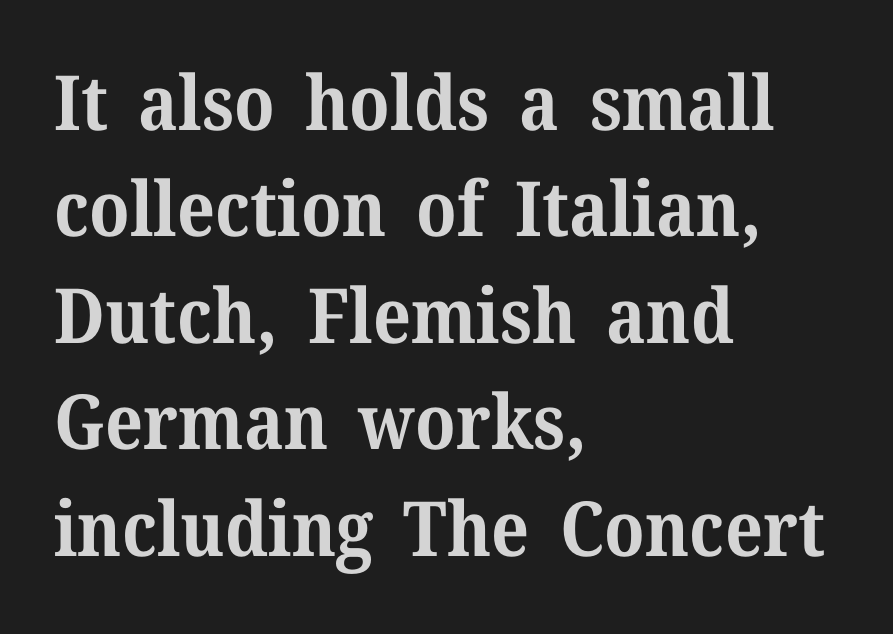
The font family rendered here belongs to the serif group. Unmarked baselines from the first word to the last. The face used here is proportionally spaced, like ordinary book or web type. In terms of letterspacing, this is plain default setting. These lines are set flush left with a ragged right edge.
